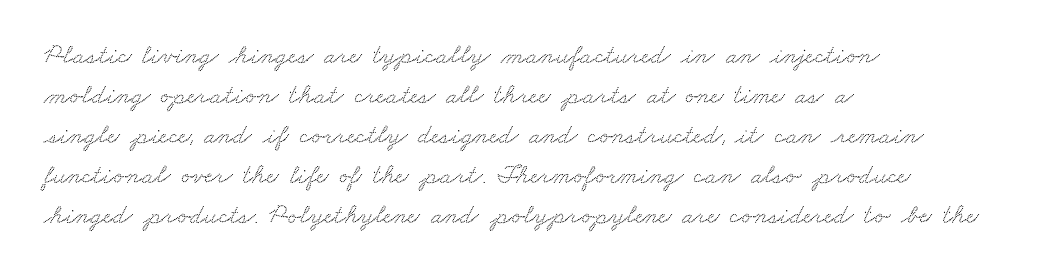
{"underline": "no", "align": "left", "line_spacing": "normal", "line_spacing_ratio": 1.48, "letter_spacing": "normal", "letter_spacing_em": 0.0, "glyph_px": 27}
